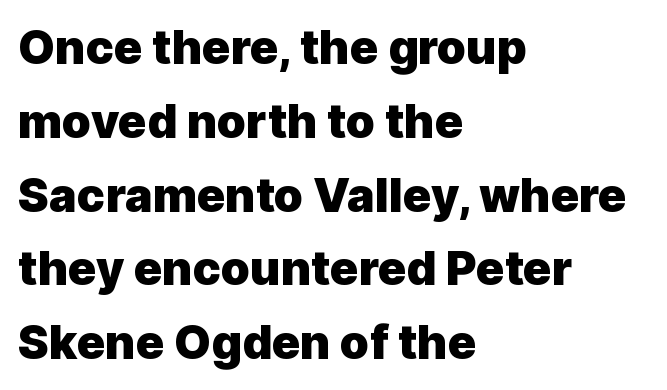
Is the type bold? Yes — the strokes are clearly thick and heavy. Horizontal bands of white between lines are of average thickness. Stroke terminals: plain, sans-serif. The tracking reads as untouched default to a designer's eye. The passage shown is not underscored anywhere.
